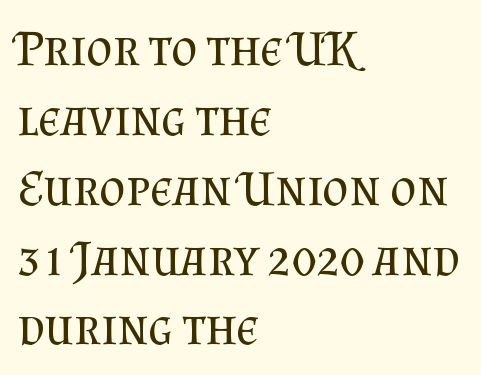
Q: Is the text bold? A: No.
Q: Is the text italic (slanted)? A: No, it is upright.
Q: Is the typeface a serif or a sans-serif typeface? A: Serif.
Q: Is the text underlined? A: No.
Q: How is the paragraph aligned? A: Left-aligned.
Q: Is the spacing between letters normal or unusually wide? A: Normal.
Q: Is the spacing between lines tight, normal or loose? A: Normal.
Q: Width (condensed, normal, or wide)? A: Normal.
Q: Stroke contrast? A: Medium.
Q: x-height? A: Small.
Q: Monospaced? A: No.
